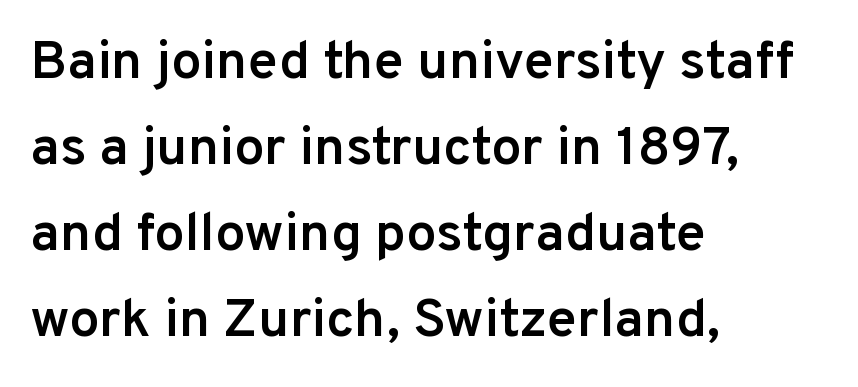
{"serif": "no", "italic": "no", "bold": "semi", "weight": "semibold", "width": "normal", "stroke_contrast": "low", "x_height": "medium", "monospaced": "no", "underline": "no", "align": "left", "line_spacing": "normal", "line_spacing_ratio": 1.59, "letter_spacing": "normal", "letter_spacing_em": 0.0, "glyph_px": 54}
